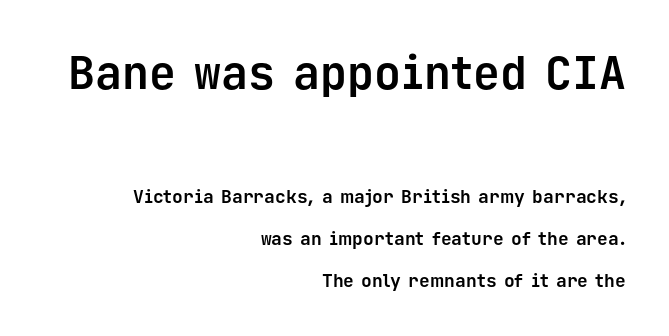
You'd pick this weight for a headline — it's a proper bold. Quick note: not italic, upright. Bare-footed words on every line. The rag falls on the left side of this text block. Between these two stacked blocks, the higher one wins on size.
